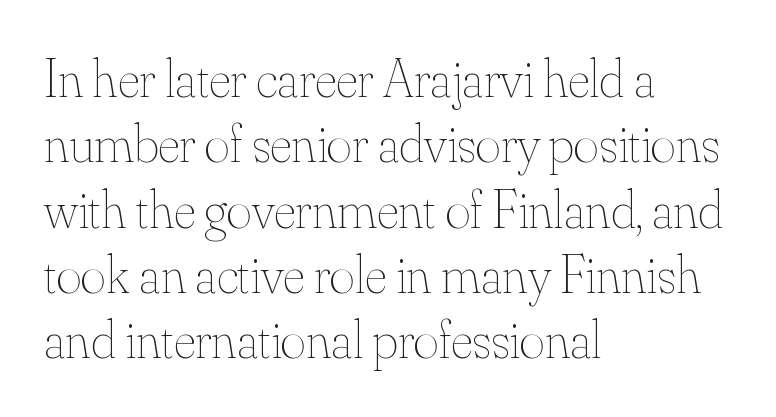
{"italic": "no", "bold": "no", "weight": "thin", "width": "normal", "stroke_contrast": "medium", "x_height": "small", "monospaced": "no", "underline": "no", "align": "left", "line_spacing_ratio": 1.21, "letter_spacing": "normal", "letter_spacing_em": 0.0, "glyph_px": 54}
